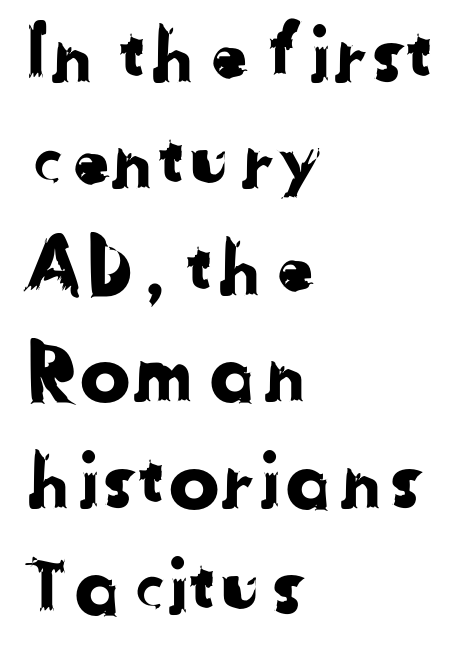
Q: Is the typeface a serif or a sans-serif typeface? A: Sans-serif.
Q: Is the text underlined? A: No.
Q: How is the paragraph aligned? A: Left-aligned.
Q: Is the spacing between letters normal or unusually wide? A: Normal.
Q: Is the spacing between lines tight, normal or loose? A: Normal.
Q: Width (condensed, normal, or wide)? A: Normal.
Q: Stroke contrast? A: Low.
Q: x-height? A: Medium.
Q: Monospaced? A: No.
